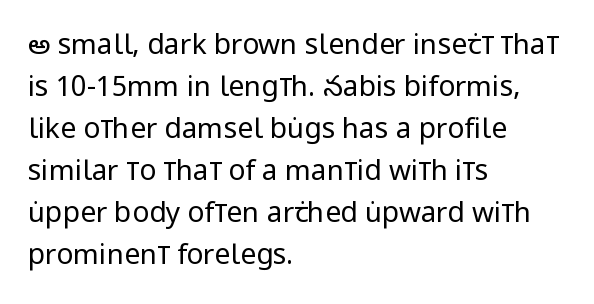
Q: Is the text bold? A: No.
Q: Is the text italic (slanted)? A: No, it is upright.
Q: Is the typeface a serif or a sans-serif typeface? A: Sans-serif.
Q: Is the text underlined? A: No.
Q: How is the paragraph aligned? A: Left-aligned.
Q: Is the spacing between letters normal or unusually wide? A: Normal.
Q: Is the spacing between lines tight, normal or loose? A: Normal.
Q: Width (condensed, normal, or wide)? A: Condensed.
Q: Stroke contrast? A: Low.
Q: x-height? A: Large.
Q: Monospaced? A: No.
